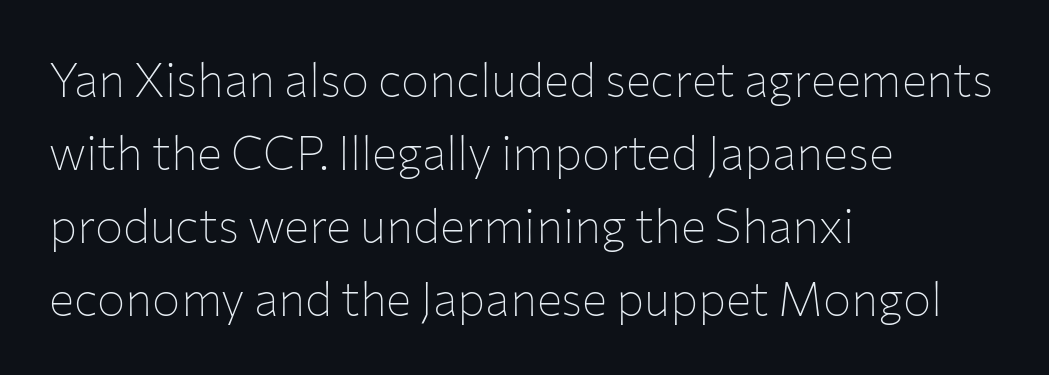
Q: Is the text bold? A: No.
Q: Is the text italic (slanted)? A: No, it is upright.
Q: Is the typeface a serif or a sans-serif typeface? A: Sans-serif.
Q: Is the text underlined? A: No.
Q: How is the paragraph aligned? A: Left-aligned.
Q: Is the spacing between letters normal or unusually wide? A: Normal.
Q: Is the spacing between lines tight, normal or loose? A: Normal.
Q: Width (condensed, normal, or wide)? A: Normal.
Q: Stroke contrast? A: Low.
Q: x-height? A: Medium.
Q: Monospaced? A: No.
